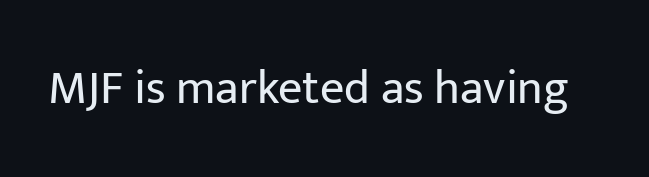
Observe the absence of serifs on each vertical stroke in this sample. The passage shown has conventional tracking throughout. Every character sits straight up, as roman type does. No letter is thick-stroked: the sample isn't bold. Think of a printed novel: that variable character pitch is what you see here. The area under the type is left untouched.
